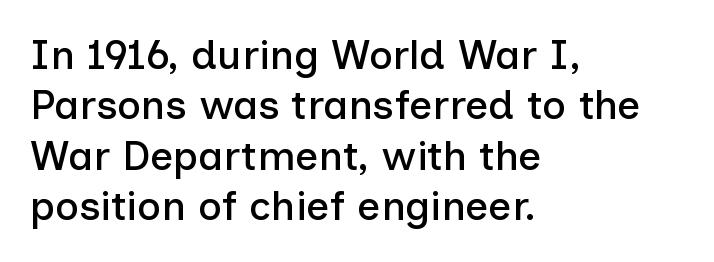
{"serif": "no", "italic": "no", "width": "normal", "stroke_contrast": "low", "x_height": "medium", "monospaced": "no", "underline": "no", "align": "left", "line_spacing_ratio": 1.23, "letter_spacing": "normal", "letter_spacing_em": 0.0, "glyph_px": 41}
